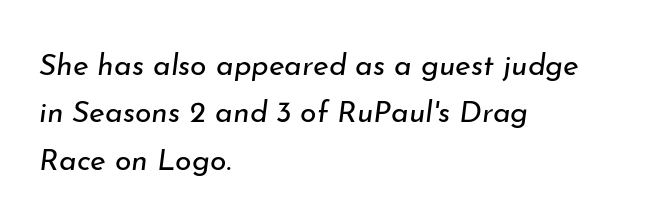
The passage shown stacks its lines at a standard gap. Spacing verdict: proportional, widths tailored to each character. Teacher's note: observe the even left margin — that is flush-left alignment. Italic? Definitely — the glyphs are oblique. Each row of text sits above clean, open space. Ink coverage per letter is moderate at most.
